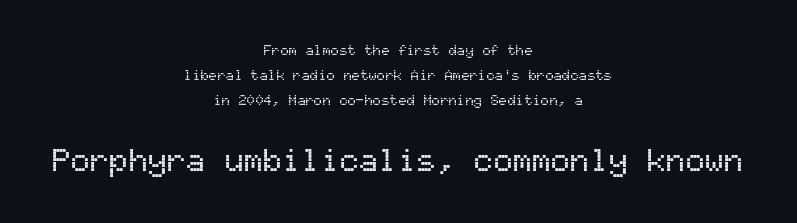
{"serif": "no", "italic": "no", "width": "normal", "stroke_contrast": "medium", "x_height": "medium", "monospaced": "yes", "underline": "no", "align": "center", "line_spacing_ratio": 1.77, "letter_spacing": "normal", "letter_spacing_em": 0.0, "larger_block": "second", "size_ratio": 2.29, "glyph_px": 32}
